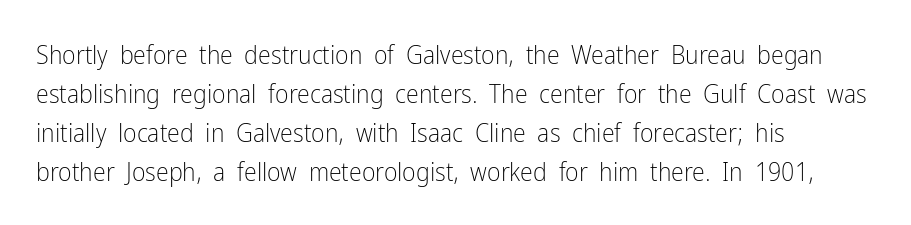
Q: Is the text bold? A: No.
Q: Is the text italic (slanted)? A: No, it is upright.
Q: Is the text underlined? A: No.
Q: How is the paragraph aligned? A: Left-aligned.
Q: Is the spacing between letters normal or unusually wide? A: Normal.
Q: Is the spacing between lines tight, normal or loose? A: Normal.
